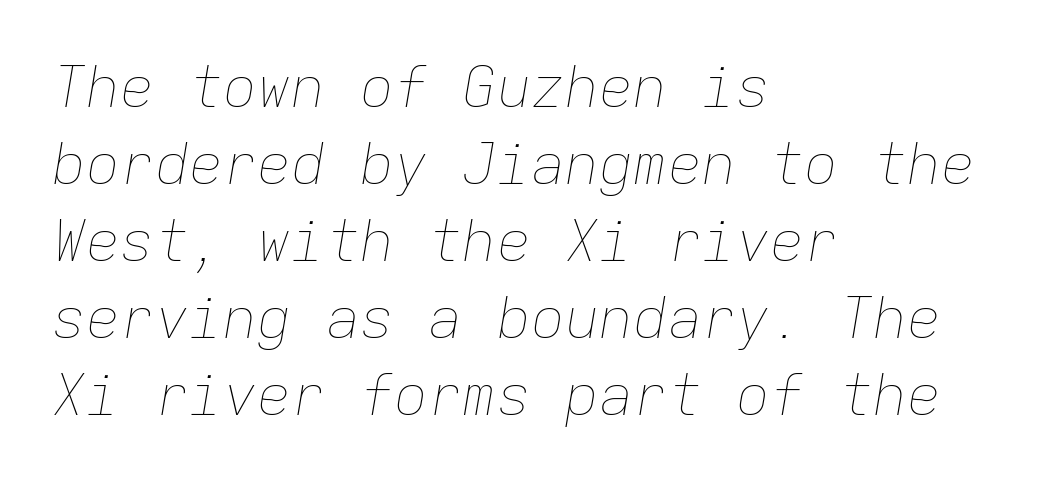
Q: Is the text bold? A: No.
Q: Is the text italic (slanted)? A: Yes, it leans right by about 9 degrees.
Q: Is the text underlined? A: No.
Q: How is the paragraph aligned? A: Left-aligned.
Q: Is the spacing between letters normal or unusually wide? A: Normal.
Q: Is the spacing between lines tight, normal or loose? A: Normal.
Q: Width (condensed, normal, or wide)? A: Normal.
Q: Stroke contrast? A: Low.
Q: x-height? A: Medium.
Q: Monospaced? A: Yes.
